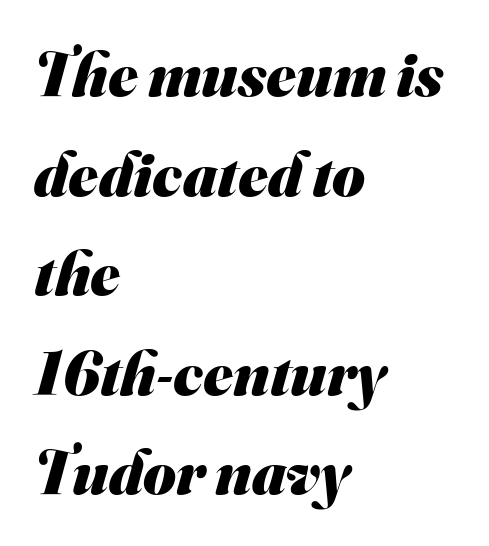
Q: Is the text bold? A: Yes.
Q: Is the typeface a serif or a sans-serif typeface? A: Sans-serif.
Q: Is the text underlined? A: No.
Q: How is the paragraph aligned? A: Left-aligned.
Q: Is the spacing between letters normal or unusually wide? A: Normal.
Q: Is the spacing between lines tight, normal or loose? A: Normal.
Q: Width (condensed, normal, or wide)? A: Normal.
Q: Stroke contrast? A: Medium.
Q: x-height? A: Small.
Q: Monospaced? A: No.
